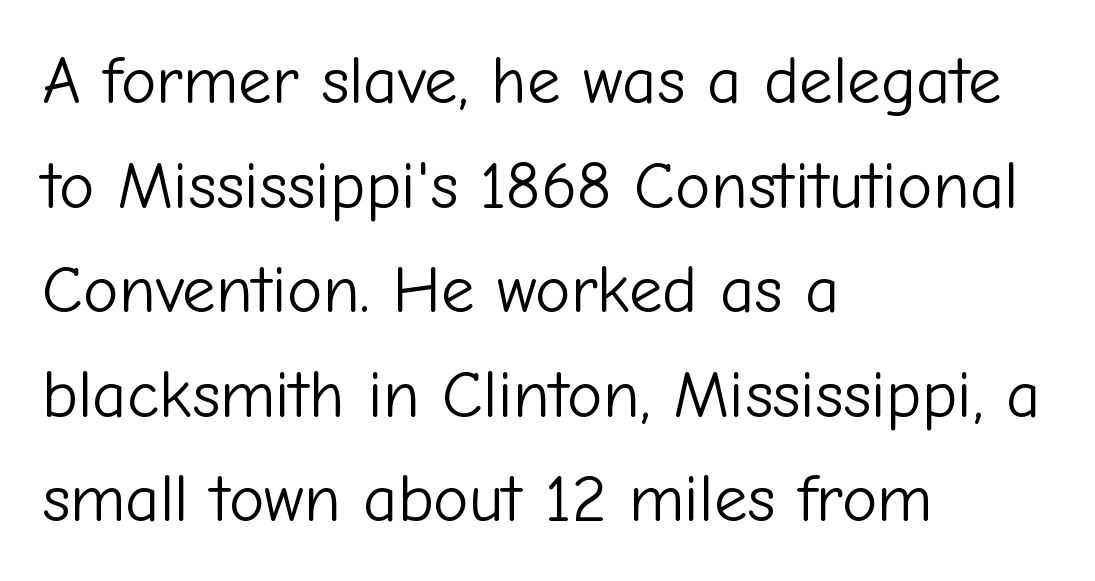
{"serif": "no", "italic": "no", "bold": "no", "weight": "light", "width": "normal", "stroke_contrast": "low", "x_height": "medium", "monospaced": "no", "underline": "no", "align": "left", "line_spacing": "normal", "line_spacing_ratio": 1.56, "letter_spacing": "normal", "letter_spacing_em": 0.0, "glyph_px": 67}
